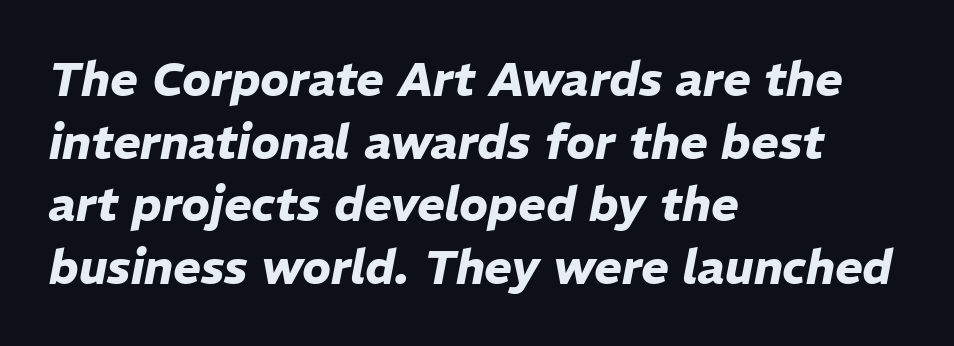
{"italic": "yes", "lean": "right", "slant_degrees": 11, "bold": "yes", "weight": "heavy", "width": "normal", "stroke_contrast": "low", "x_height": "medium", "monospaced": "no", "underline": "no", "align": "left", "line_spacing": "normal", "line_spacing_ratio": 1.33, "letter_spacing": "normal", "letter_spacing_em": 0.0, "glyph_px": 47}
